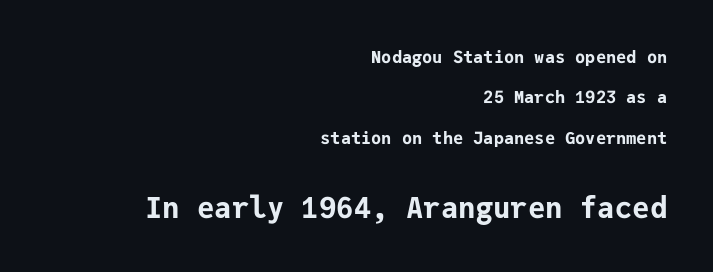
The image shows 29 px bold sans-serif type, upright, monospaced; set right-aligned, loose line spacing (2.37x), normal letter spacing, not underlined; the second (bottom) block is 1.71x larger; low stroke contrast and a medium x-height.
